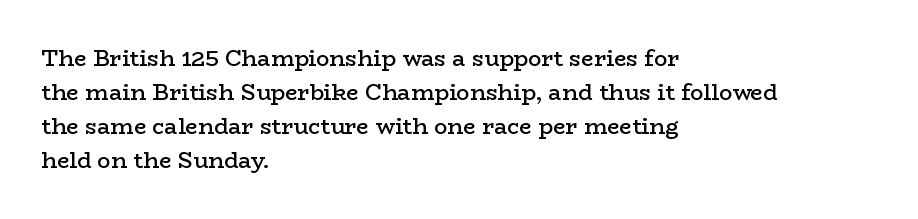
The image shows 22 px text type, upright; set left-aligned, normal line spacing (1.54x), normal letter spacing, not underlined.
